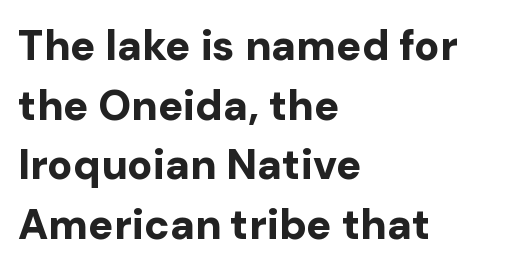
{"serif": "no", "italic": "no", "bold": "yes", "weight": "bold", "width": "normal", "stroke_contrast": "low", "x_height": "medium", "monospaced": "no", "underline": "no", "align": "left", "line_spacing": "normal", "line_spacing_ratio": 1.42, "letter_spacing": "normal", "letter_spacing_em": 0.0, "glyph_px": 42}
